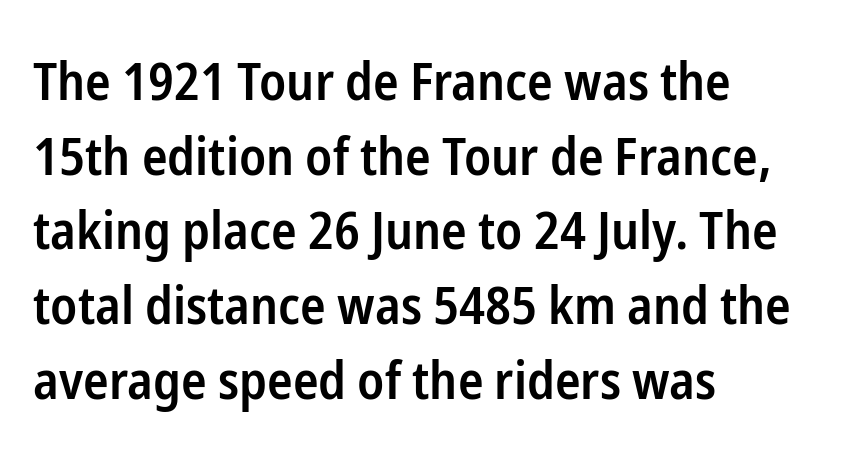
Q: Is the text bold? A: Semi-bold.
Q: Is the text italic (slanted)? A: No, it is upright.
Q: Is the typeface a serif or a sans-serif typeface? A: Sans-serif.
Q: Is the text underlined? A: No.
Q: How is the paragraph aligned? A: Left-aligned.
Q: Is the spacing between letters normal or unusually wide? A: Normal.
Q: Is the spacing between lines tight, normal or loose? A: Normal.
Q: Width (condensed, normal, or wide)? A: Condensed.
Q: Stroke contrast? A: Low.
Q: x-height? A: Medium.
Q: Monospaced? A: No.
